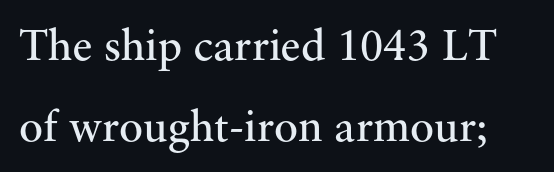
Yep, those are serifs on the letters. Quick note: not italic, upright. Counters stay open thanks to moderate or lighter strokes. The space beneath each line is pristine and unruled. The passage shown is typed in a proportional face where columns would drift.
